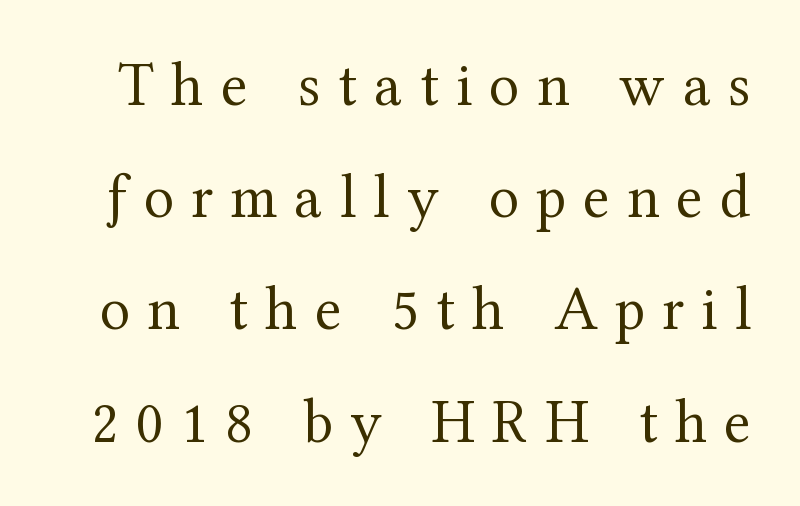
You can tell it's not italic because the verticals are truly vertical. Varying glyph widths throughout — classic text-font behaviour. The passage shown has open, widely tracked lettering throughout. Nothing heavy about these letters — not bold at all.
